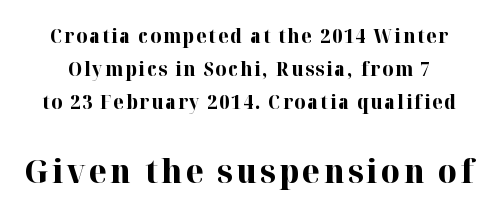
The image shows 33 px bold serif type, upright; set line spacing 1.73x, not underlined; the second (bottom) block is 1.74x larger; high stroke contrast and a medium x-height.
